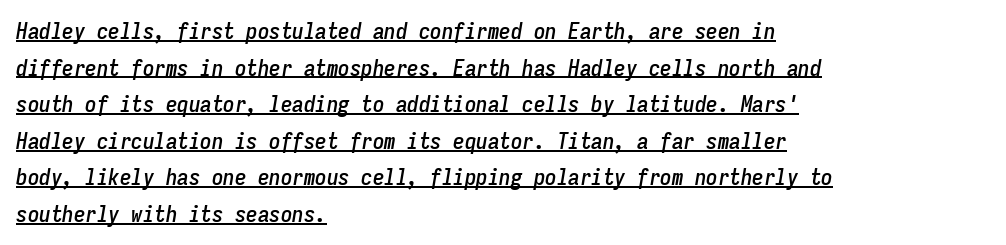
The image shows 23 px text type, italic (leaning right); set left-aligned, normal line spacing (1.59x), normal letter spacing, underlined.
